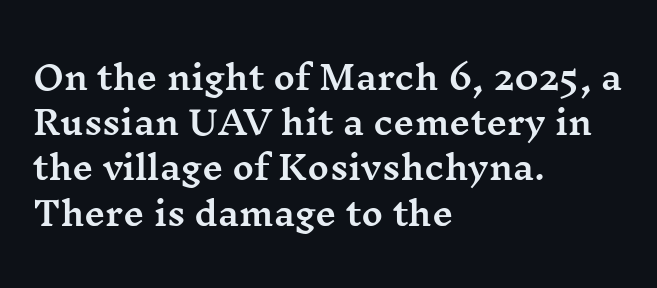
Every character sits straight up, as roman type does. The typeface chosen for these lines features serifs. The face used here is rendered with its standard letterfit. Reading down the column, the eye jumps a familiar distance to each next line.
